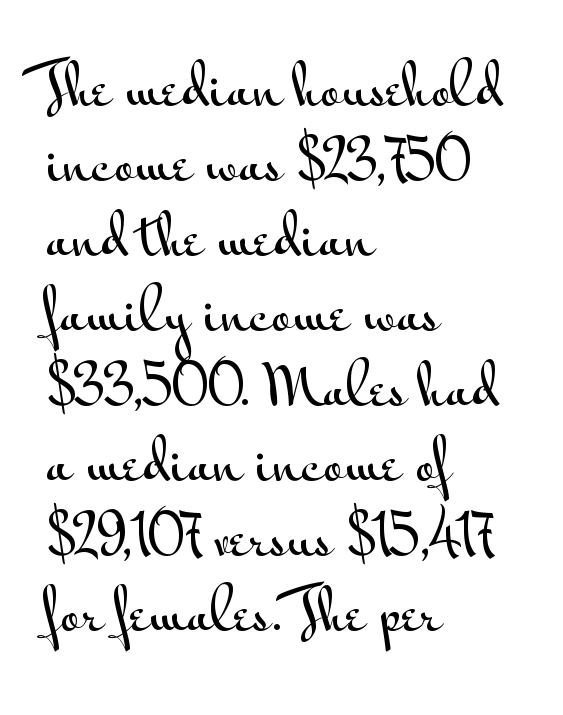
{"serif": "no", "width": "wide", "stroke_contrast": "medium", "x_height": "small", "monospaced": "no", "underline": "no", "align": "left", "line_spacing": "normal", "line_spacing_ratio": 1.34, "letter_spacing": "normal", "letter_spacing_em": 0.0, "glyph_px": 56}
